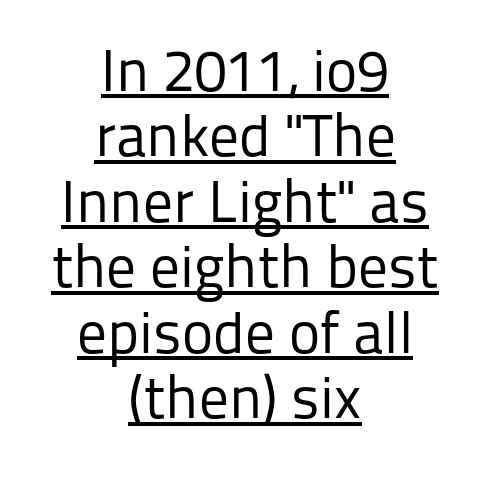
{"serif": "no", "italic": "no", "bold": "no", "weight": "regular", "width": "normal", "stroke_contrast": "low", "x_height": "medium", "monospaced": "no", "underline": "yes", "align": "center", "line_spacing": "tight", "line_spacing_ratio": 1.11, "letter_spacing": "normal", "letter_spacing_em": 0.0, "glyph_px": 59}
